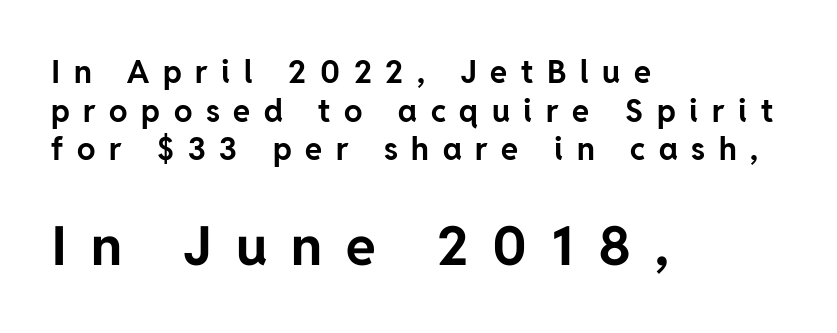
The image shows 54 px bold sans-serif type, upright; set left-aligned, normal line spacing (1.25x), unusually wide letter spacing (+0.44 em), not underlined; the second (bottom) block is 1.74x larger; low stroke contrast and a medium x-height.
